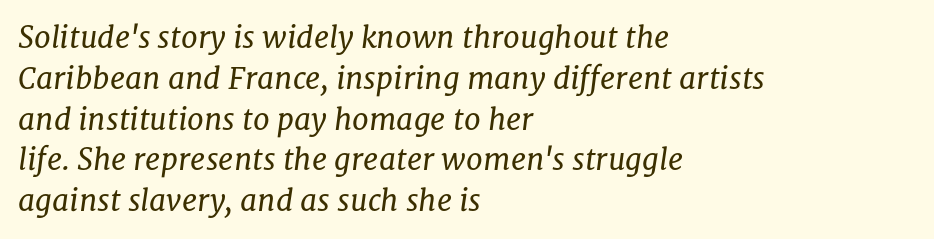
{"serif": "yes", "italic": "yes", "lean": "right", "slant_degrees": 8, "bold": "no", "weight": "regular", "width": "normal", "stroke_contrast": "low", "x_height": "medium", "monospaced": "no", "underline": "no", "align": "left", "line_spacing": "normal", "line_spacing_ratio": 1.36, "letter_spacing": "normal", "letter_spacing_em": 0.0, "glyph_px": 30}
